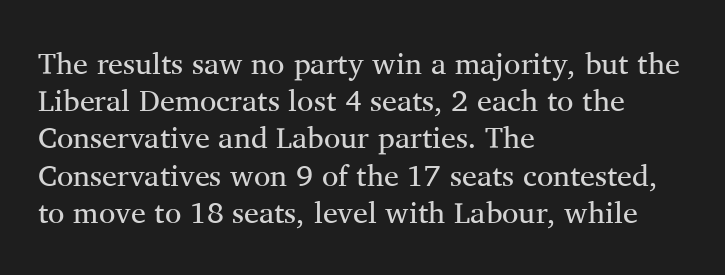
{"serif": "yes", "italic": "no", "bold": "no", "weight": "regular", "width": "normal", "stroke_contrast": "medium", "x_height": "medium", "monospaced": "no", "underline": "no", "align": "left", "line_spacing_ratio": 1.24, "letter_spacing": "normal", "letter_spacing_em": 0.0, "glyph_px": 30}
